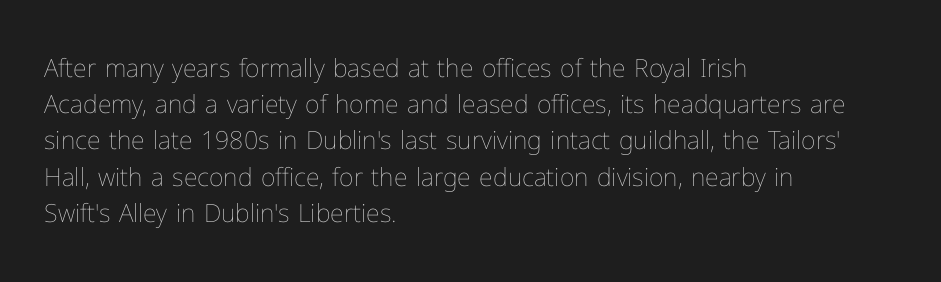
The image shows 25 px text type, upright; set left-aligned, normal line spacing (1.45x), normal letter spacing, not underlined.
